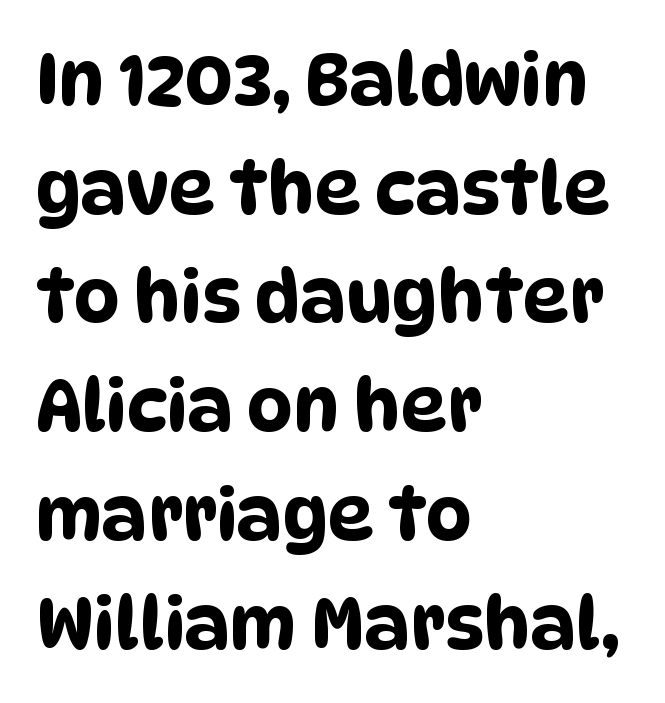
Honestly, the row spacing looks completely unremarkable. This sample is left-justified, so line endings fall wherever the words run out. Note the varied advance widths — an 'i' is clearly narrower than an 'm'. This rendering leaves character spacing at its baseline value.
